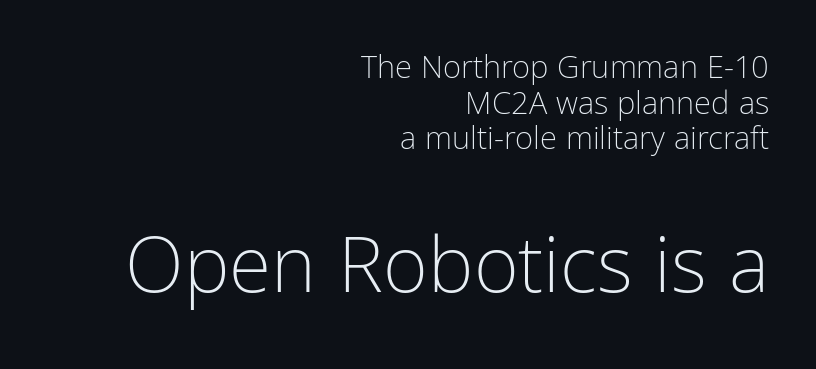
{"serif": "no", "italic": "no", "bold": "no", "weight": "light", "width": "condensed", "stroke_contrast": "low", "x_height": "medium", "monospaced": "no", "underline": "no", "align": "right", "line_spacing": "tight", "line_spacing_ratio": 1.15, "letter_spacing": "normal", "letter_spacing_em": 0.0, "larger_block": "second", "size_ratio": 2.48, "glyph_px": 77}
